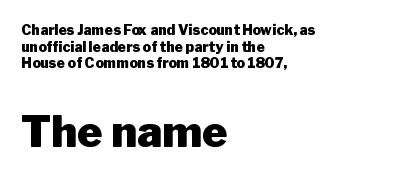
Q: Is the text bold? A: Yes.
Q: Is the text italic (slanted)? A: No, it is upright.
Q: Is the typeface a serif or a sans-serif typeface? A: Sans-serif.
Q: Is the text underlined? A: No.
Q: How is the paragraph aligned? A: Left-aligned.
Q: Is the spacing between letters normal or unusually wide? A: Normal.
Q: Which block of text is set in a larger size, the first (top) or the second (bottom)? A: The second (bottom) one.
Q: Width (condensed, normal, or wide)? A: Normal.
Q: Stroke contrast? A: Low.
Q: x-height? A: Medium.
Q: Monospaced? A: No.
